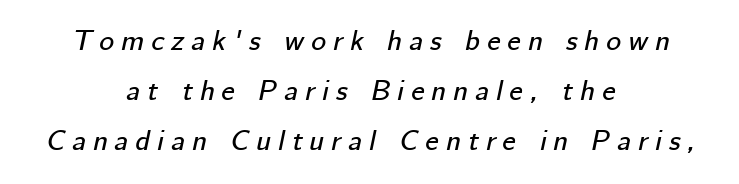
{"italic": "yes", "lean": "right", "slant_degrees": 12, "width": "normal", "stroke_contrast": "low", "x_height": "medium", "monospaced": "no", "underline": "no", "align": "center", "line_spacing_ratio": 1.78, "letter_spacing": "wide", "letter_spacing_em": 0.26, "glyph_px": 28}
